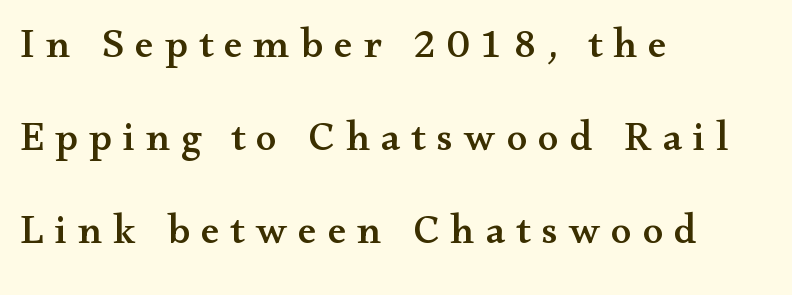
Q: Is the text italic (slanted)? A: No, it is upright.
Q: Is the typeface a serif or a sans-serif typeface? A: Serif.
Q: Is the text underlined? A: No.
Q: How is the paragraph aligned? A: Left-aligned.
Q: Is the spacing between letters normal or unusually wide? A: Unusually wide.
Q: Is the spacing between lines tight, normal or loose? A: Loose.
Q: Width (condensed, normal, or wide)? A: Wide.
Q: Stroke contrast? A: Medium.
Q: x-height? A: Small.
Q: Monospaced? A: No.
